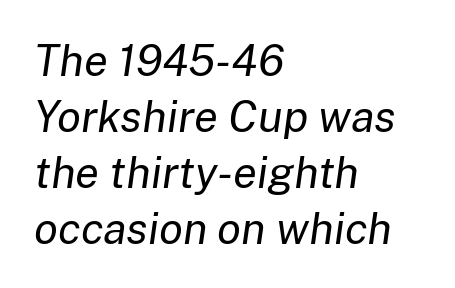
Underline: absent. The rendering keeps characters at their native spacing. Stems here are at most as thick as an everyday book face. Leftover space on each line is placed entirely after the last word. Looks like regular typesetting: each glyph gets only the width it needs. The block of text has a typical density, with ordinary space between rows.
